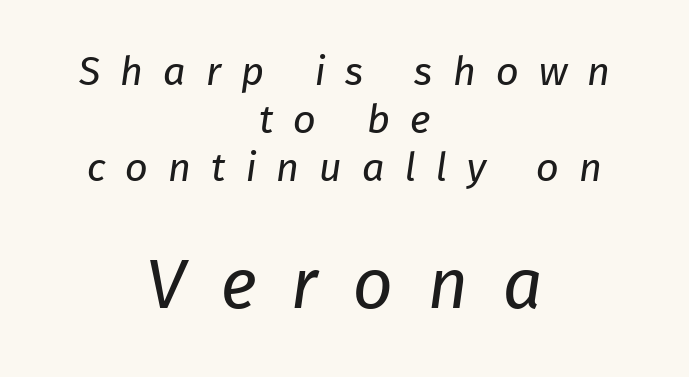
The image shows 70 px regular-weight sans-serif type; set centered, line spacing 1.2x, unusually wide letter spacing (+0.5 em), not underlined; the second (bottom) block is 1.75x larger; low stroke contrast and a medium x-height.
